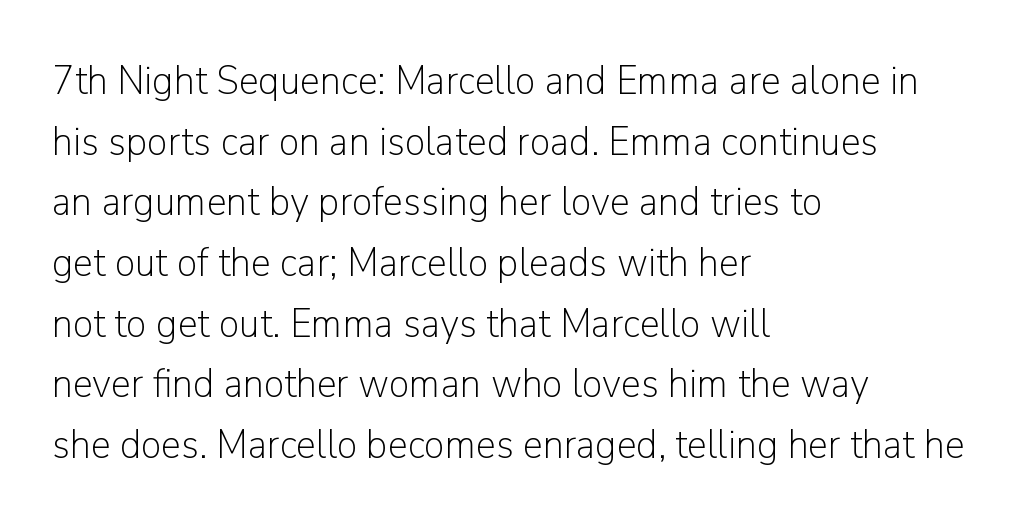
The image shows 41 px light sans-serif type, upright; set left-aligned, normal line spacing (1.48x), normal letter spacing, not underlined; low stroke contrast and a medium x-height.
